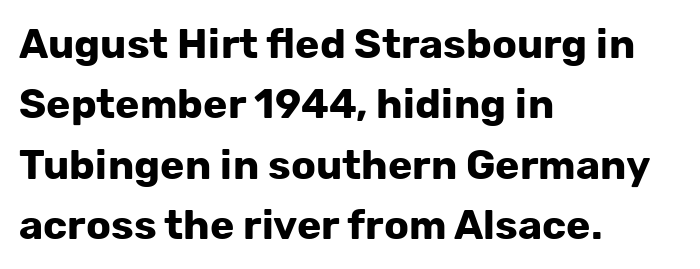
Q: Is the text bold? A: Yes.
Q: Is the text italic (slanted)? A: No, it is upright.
Q: Is the typeface a serif or a sans-serif typeface? A: Sans-serif.
Q: Is the text underlined? A: No.
Q: How is the paragraph aligned? A: Left-aligned.
Q: Is the spacing between letters normal or unusually wide? A: Normal.
Q: Is the spacing between lines tight, normal or loose? A: Normal.
Q: Width (condensed, normal, or wide)? A: Normal.
Q: Stroke contrast? A: Low.
Q: x-height? A: Medium.
Q: Monospaced? A: No.
